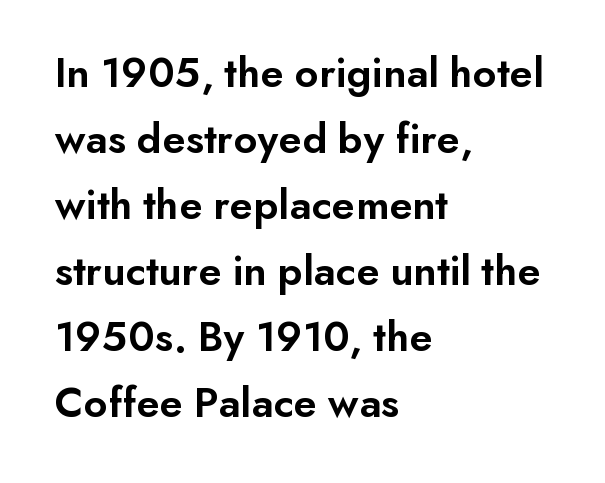
Q: Is the text bold? A: Semi-bold.
Q: Is the text italic (slanted)? A: No, it is upright.
Q: Is the typeface a serif or a sans-serif typeface? A: Sans-serif.
Q: Is the text underlined? A: No.
Q: How is the paragraph aligned? A: Left-aligned.
Q: Is the spacing between letters normal or unusually wide? A: Normal.
Q: Is the spacing between lines tight, normal or loose? A: Normal.
Q: Width (condensed, normal, or wide)? A: Normal.
Q: Stroke contrast? A: Low.
Q: x-height? A: Small.
Q: Monospaced? A: No.
